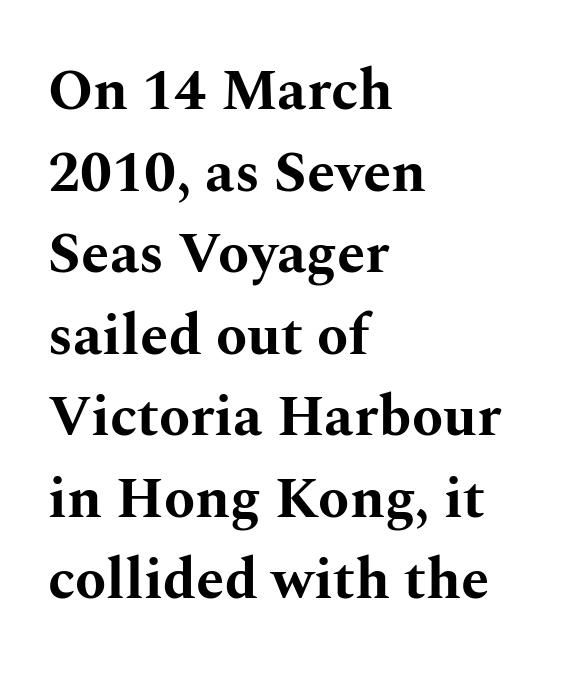
Q: Is the text bold? A: Yes.
Q: Is the text italic (slanted)? A: No, it is upright.
Q: Is the typeface a serif or a sans-serif typeface? A: Serif.
Q: Is the text underlined? A: No.
Q: How is the paragraph aligned? A: Left-aligned.
Q: Is the spacing between letters normal or unusually wide? A: Normal.
Q: Is the spacing between lines tight, normal or loose? A: Normal.
Q: Width (condensed, normal, or wide)? A: Wide.
Q: Stroke contrast? A: Medium.
Q: x-height? A: Medium.
Q: Monospaced? A: No.
